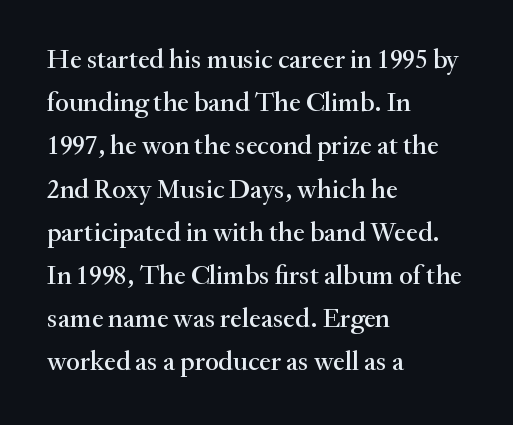
Anything drawn beneath the words? Only blank space. In terms of letterspacing, this is plain default setting. No italicization has been applied; the sample stays upright. The block of text has a typical density, with ordinary space between rows. Horizontal alignment here is leftward, the default for most running prose.
